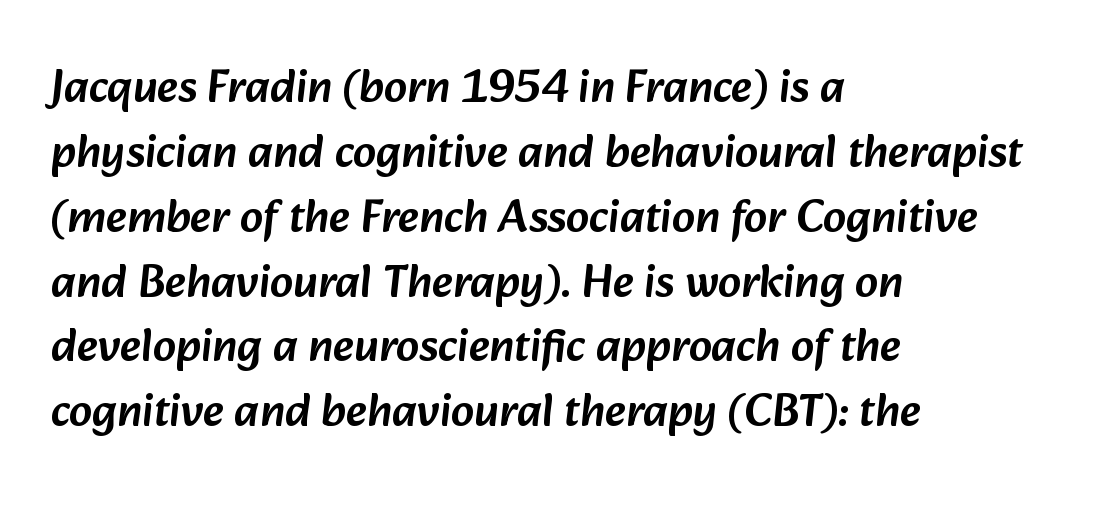
The image shows 46 px sans-serif type; set left-aligned, normal line spacing (1.41x), normal letter spacing, not underlined; low stroke contrast and a medium x-height.
